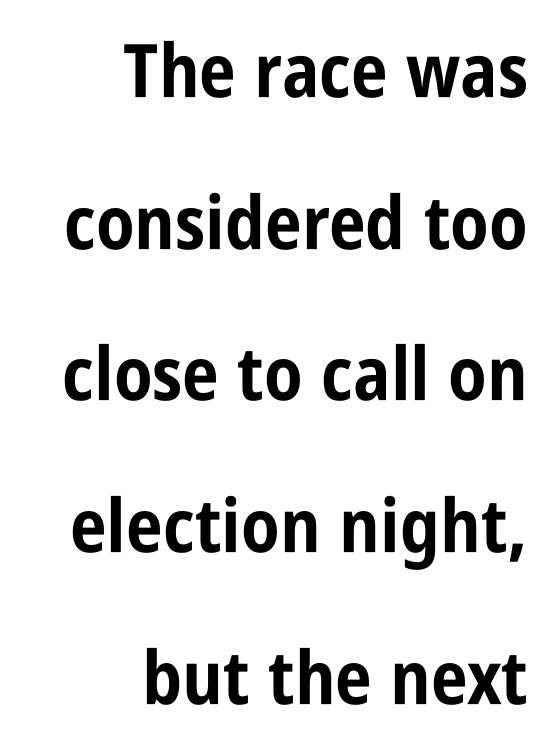
{"serif": "no", "italic": "no", "bold": "yes", "weight": "bold", "width": "condensed", "stroke_contrast": "low", "x_height": "large", "monospaced": "no", "underline": "no", "align": "right", "line_spacing": "loose", "line_spacing_ratio": 2.05, "letter_spacing": "normal", "letter_spacing_em": 0.0, "glyph_px": 74}
